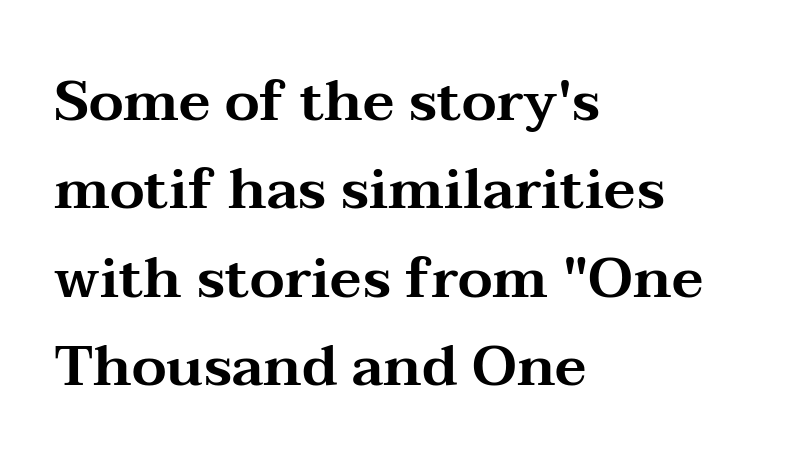
Q: Is the text italic (slanted)? A: No, it is upright.
Q: Is the typeface a serif or a sans-serif typeface? A: Serif.
Q: Is the text underlined? A: No.
Q: How is the paragraph aligned? A: Left-aligned.
Q: Is the spacing between letters normal or unusually wide? A: Normal.
Q: Is the spacing between lines tight, normal or loose? A: Normal.
Q: Width (condensed, normal, or wide)? A: Wide.
Q: Stroke contrast? A: Medium.
Q: x-height? A: Medium.
Q: Monospaced? A: No.
